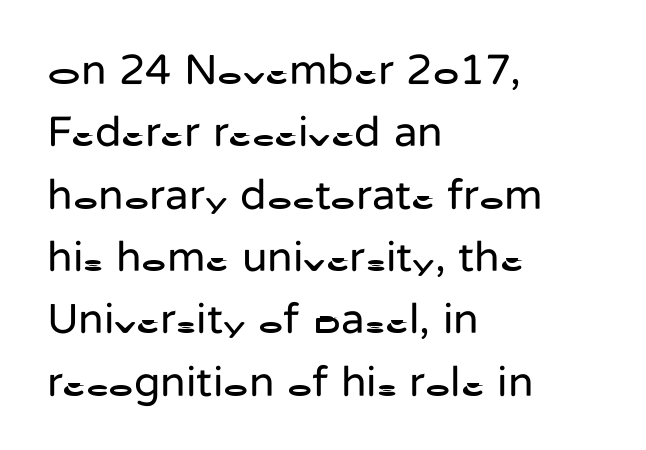
Q: Is the text bold? A: No.
Q: Is the text italic (slanted)? A: No, it is upright.
Q: Is the typeface a serif or a sans-serif typeface? A: Sans-serif.
Q: Is the text underlined? A: No.
Q: How is the paragraph aligned? A: Left-aligned.
Q: Is the spacing between letters normal or unusually wide? A: Normal.
Q: Is the spacing between lines tight, normal or loose? A: Normal.
Q: Width (condensed, normal, or wide)? A: Normal.
Q: Stroke contrast? A: Low.
Q: x-height? A: Medium.
Q: Monospaced? A: No.
